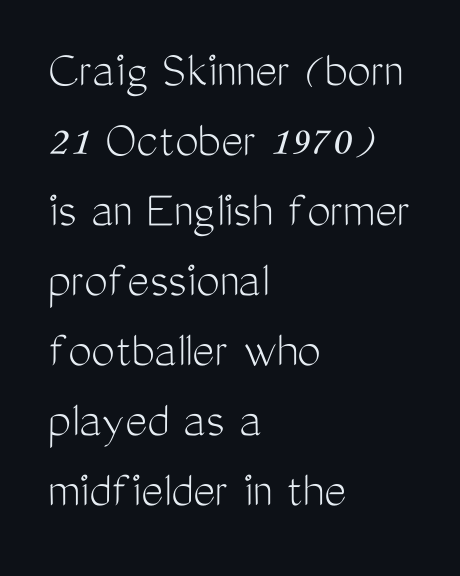
Q: Is the text bold? A: No.
Q: Is the text italic (slanted)? A: No, it is upright.
Q: Is the typeface a serif or a sans-serif typeface? A: Sans-serif.
Q: Is the text underlined? A: No.
Q: How is the paragraph aligned? A: Left-aligned.
Q: Is the spacing between letters normal or unusually wide? A: Normal.
Q: Is the spacing between lines tight, normal or loose? A: Normal.
Q: Width (condensed, normal, or wide)? A: Condensed.
Q: Stroke contrast? A: Medium.
Q: x-height? A: Medium.
Q: Monospaced? A: No.
